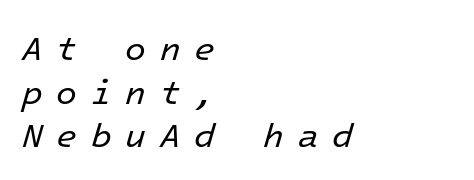
Honestly, there is no underline to notice here at all. An italicized treatment has been applied to the whole sample. Students, observe: this is what conventionally led text looks like. A typesetter would call this monospace, since all characters share one set width. Honestly, the letter spacing is so wide it's the main thing you notice.
